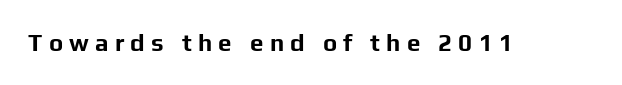
Notice how thick the strokes are: this is what a full bold looks like. The typography opts for an upright posture over an oblique one. Someone cranked the tracking dial way up on this one. The gap between lines stays unmarked.
